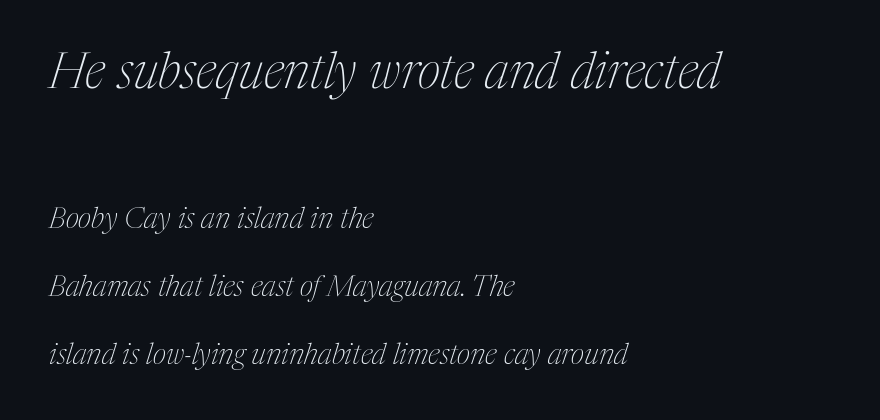
The image shows 50 px thin, condensed serif type, italic (leaning right); set left-aligned, loose line spacing (2.33x), normal letter spacing, not underlined; the first (top) block is 1.72x larger; medium stroke contrast and a medium x-height.
